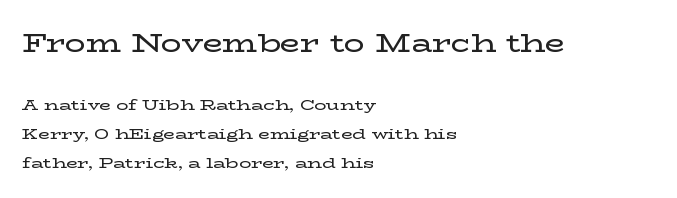
Q: Is the text italic (slanted)? A: No, it is upright.
Q: Is the text underlined? A: No.
Q: How is the paragraph aligned? A: Left-aligned.
Q: Is the spacing between letters normal or unusually wide? A: Normal.
Q: Is the spacing between lines tight, normal or loose? A: Loose.
Q: Which block of text is set in a larger size, the first (top) or the second (bottom)? A: The first (top) one.
